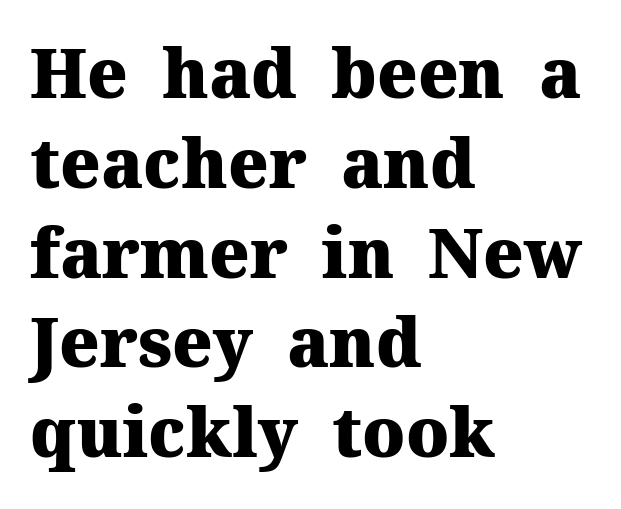
{"serif": "yes", "italic": "no", "bold": "yes", "weight": "heavy", "width": "normal", "stroke_contrast": "medium", "x_height": "medium", "monospaced": "no", "underline": "no", "align": "left", "line_spacing": "normal", "line_spacing_ratio": 1.32, "letter_spacing": "normal", "letter_spacing_em": 0.0, "glyph_px": 68}
